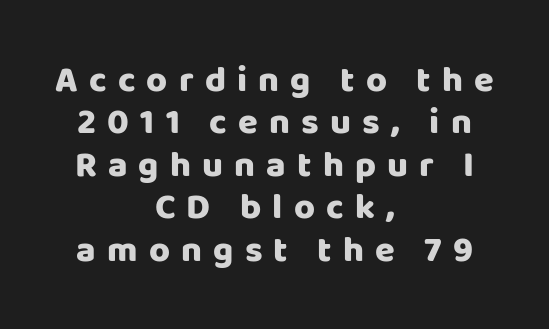
{"serif": "no", "italic": "no", "bold": "yes", "weight": "heavy", "width": "normal", "stroke_contrast": "low", "x_height": "large", "monospaced": "no", "underline": "no", "align": "center", "line_spacing_ratio": 1.18, "letter_spacing": "wide", "letter_spacing_em": 0.31, "glyph_px": 36}
